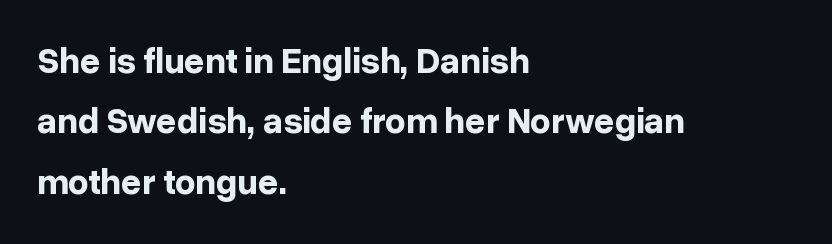
Q: Is the text bold? A: Yes.
Q: Is the text italic (slanted)? A: No, it is upright.
Q: Is the typeface a serif or a sans-serif typeface? A: Sans-serif.
Q: Is the text underlined? A: No.
Q: How is the paragraph aligned? A: Left-aligned.
Q: Is the spacing between letters normal or unusually wide? A: Normal.
Q: Is the spacing between lines tight, normal or loose? A: Normal.
Q: Width (condensed, normal, or wide)? A: Normal.
Q: Stroke contrast? A: Low.
Q: x-height? A: Medium.
Q: Monospaced? A: No.
